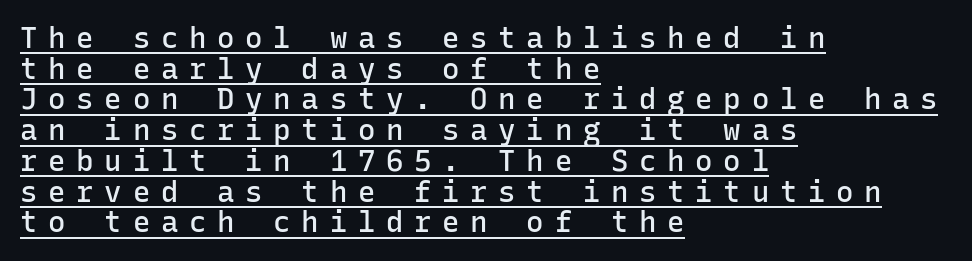
{"serif": "no", "italic": "no", "bold": "semi", "weight": "semibold", "width": "normal", "stroke_contrast": "low", "x_height": "medium", "monospaced": "yes", "underline": "yes", "align": "left", "line_spacing": "tight", "line_spacing_ratio": 1.06, "letter_spacing": "wide", "letter_spacing_em": 0.37, "glyph_px": 29}
